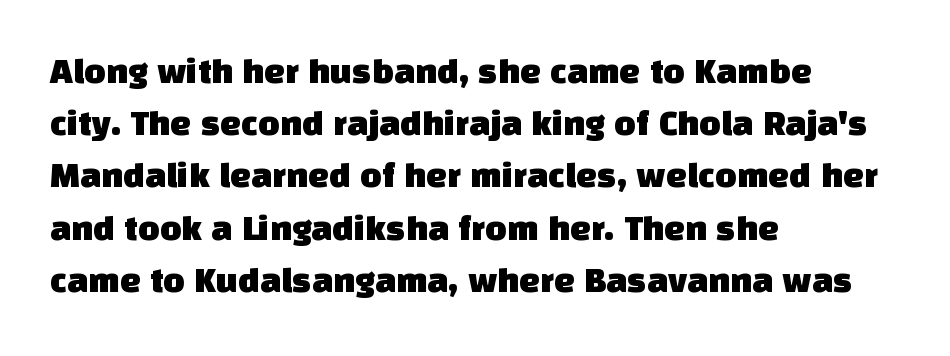
The text block is weighted toward the left margin, trailing off unevenly rightward. Compared with typical paragraphs, the rows here are spaced about the same. The passage shown has conventional tracking throughout. Glance below the letters and you will spot only blank space. Spacing verdict: proportional, widths tailored to each character. This is sans-serif lettering, the kind often seen on screens and signage.
